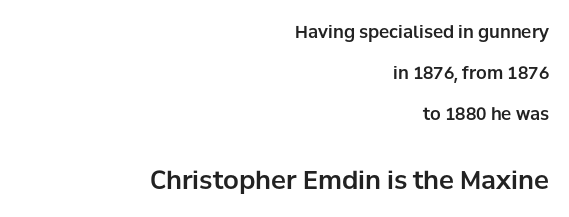
The image shows 25 px text type, upright; set right-aligned, loose line spacing (2.41x), normal letter spacing, not underlined; the second (bottom) block is 1.47x larger.
